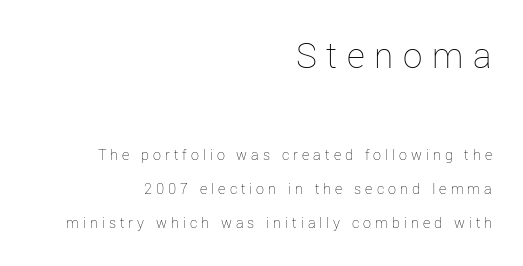
The image shows 39 px thin type, upright; set right-aligned, loose line spacing (2.11x), unusually wide letter spacing (+0.25 em), not underlined; the first (top) block is 2.44x larger; low stroke contrast and a medium x-height.
